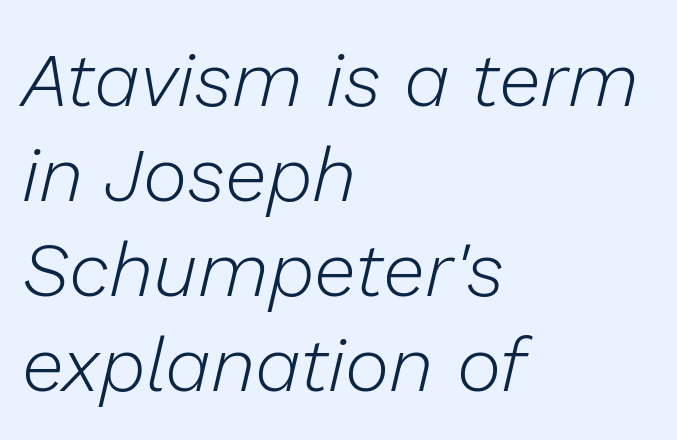
Q: Is the text bold? A: No.
Q: Is the text italic (slanted)? A: Yes, it leans right by about 13 degrees.
Q: Is the text underlined? A: No.
Q: How is the paragraph aligned? A: Left-aligned.
Q: Is the spacing between letters normal or unusually wide? A: Normal.
Q: Is the spacing between lines tight, normal or loose? A: Normal.
Q: Width (condensed, normal, or wide)? A: Normal.
Q: Stroke contrast? A: Low.
Q: x-height? A: Medium.
Q: Monospaced? A: No.
